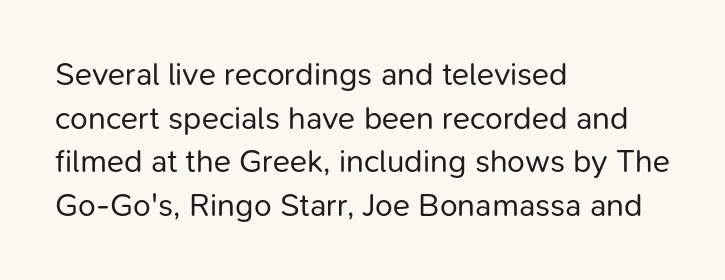
Q: Is the text bold? A: No.
Q: Is the text italic (slanted)? A: No, it is upright.
Q: Is the typeface a serif or a sans-serif typeface? A: Sans-serif.
Q: Is the text underlined? A: No.
Q: How is the paragraph aligned? A: Left-aligned.
Q: Is the spacing between letters normal or unusually wide? A: Normal.
Q: Is the spacing between lines tight, normal or loose? A: Normal.
Q: Width (condensed, normal, or wide)? A: Normal.
Q: Stroke contrast? A: Low.
Q: x-height? A: Medium.
Q: Monospaced? A: No.
